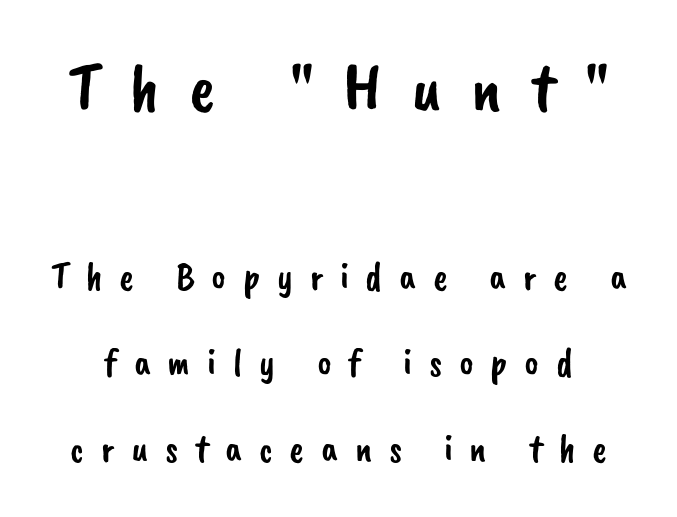
The image shows 69 px sans-serif type; set loose line spacing (2.21x), unusually wide letter spacing (+0.43 em), not underlined; the first (top) block is 1.77x larger; low stroke contrast and a small x-height.
